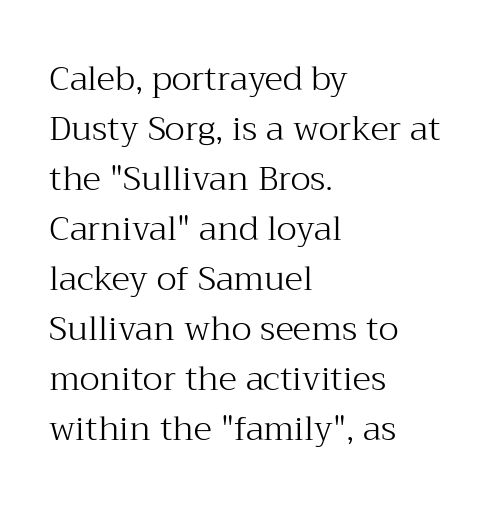
The strokes carry an ordinary text weight at most. A classic flush-left, rag-right setting is used for this passage. Words appear dense and cohesive because spacing is normal. The lettering stays uniformly vertical, giving the passage a roman look.
